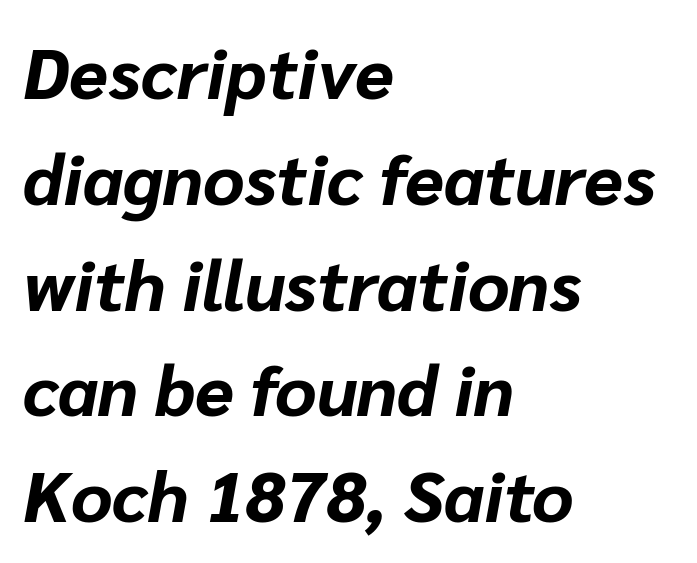
The image shows 71 px bold type, italic (leaning right); set left-aligned, normal line spacing (1.49x), normal letter spacing, not underlined; low stroke contrast and a medium x-height.
